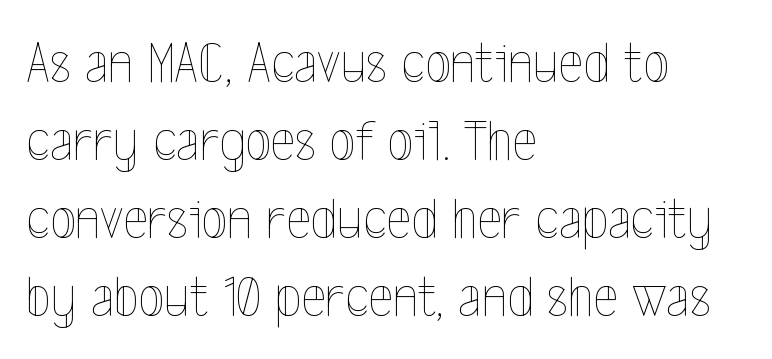
{"italic": "no", "bold": "no", "weight": "thin", "width": "condensed", "x_height": "medium", "monospaced": "no", "underline": "no", "align": "left", "line_spacing": "normal", "line_spacing_ratio": 1.3, "letter_spacing": "normal", "letter_spacing_em": 0.0, "glyph_px": 60}
